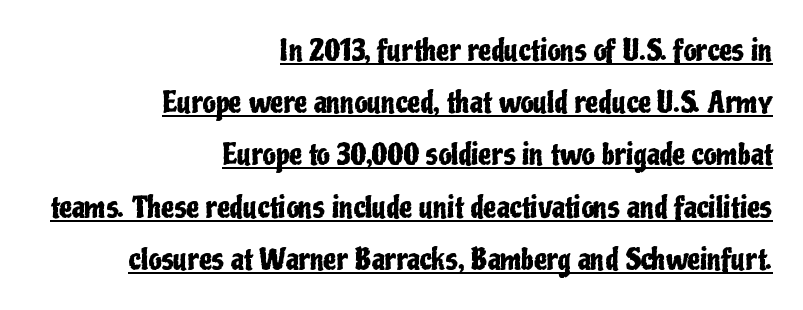
{"serif": "no", "italic": "no", "width": "condensed", "stroke_contrast": "low", "x_height": "medium", "monospaced": "no", "underline": "yes", "align": "right", "line_spacing_ratio": 1.8, "letter_spacing": "normal", "letter_spacing_em": 0.0, "glyph_px": 29}
